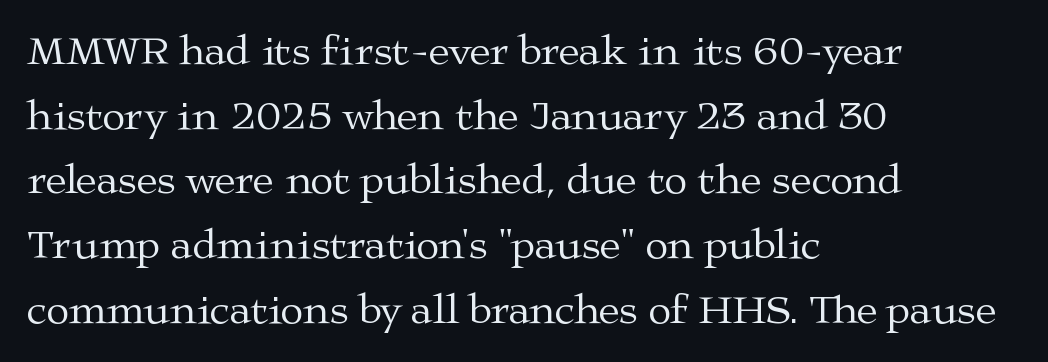
Q: Is the text bold? A: No.
Q: Is the text italic (slanted)? A: No, it is upright.
Q: Is the typeface a serif or a sans-serif typeface? A: Serif.
Q: Is the text underlined? A: No.
Q: How is the paragraph aligned? A: Left-aligned.
Q: Is the spacing between letters normal or unusually wide? A: Normal.
Q: Is the spacing between lines tight, normal or loose? A: Normal.
Q: Width (condensed, normal, or wide)? A: Wide.
Q: Stroke contrast? A: Medium.
Q: x-height? A: Medium.
Q: Monospaced? A: No.
